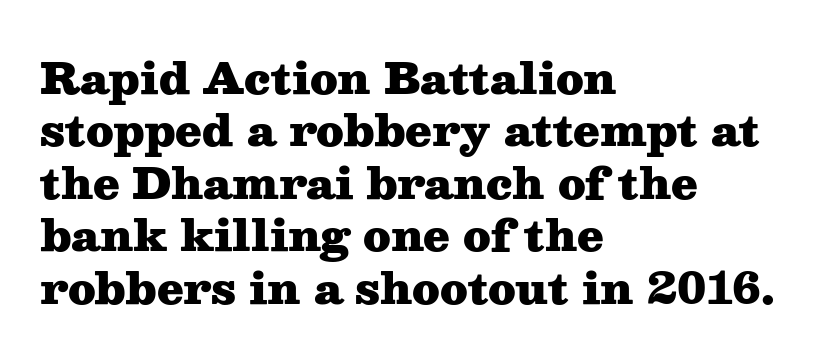
{"serif": "yes", "italic": "no", "bold": "yes", "weight": "heavy", "width": "wide", "stroke_contrast": "medium", "x_height": "medium", "monospaced": "no", "underline": "no", "align": "left", "line_spacing_ratio": 1.22, "letter_spacing": "normal", "letter_spacing_em": 0.0, "glyph_px": 43}
